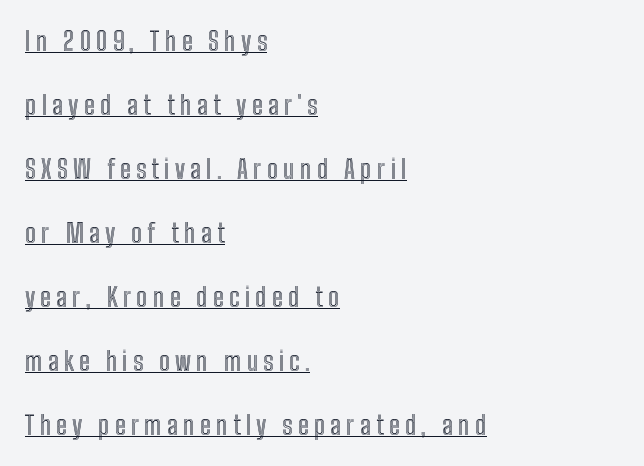
The image shows 26 px text type, upright; set left-aligned, loose line spacing (2.46x), unusually wide letter spacing (+0.2 em), underlined.
